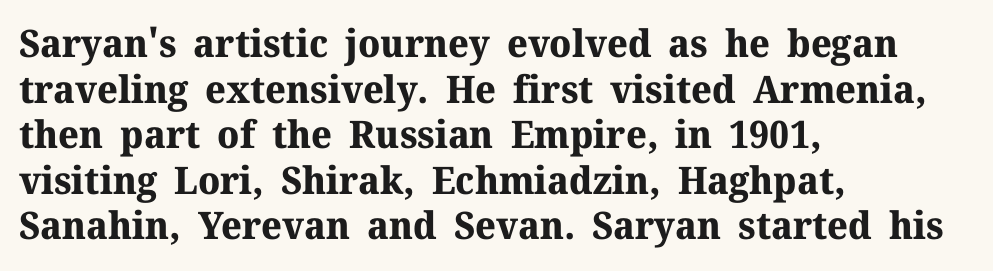
The image shows 38 px bold serif type, upright; set left-aligned, line spacing 1.2x, normal letter spacing, not underlined; medium stroke contrast and a medium x-height.
